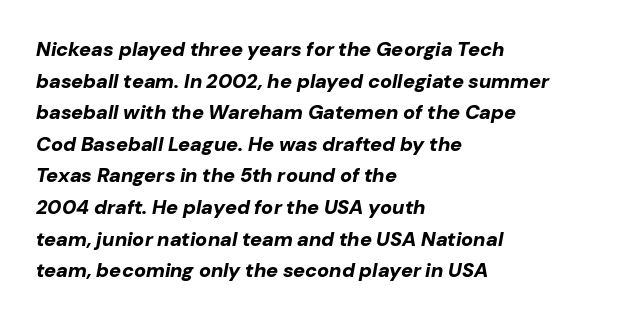
Each word holds together tightly as a unit, with standard inter-letter gaps. Does the weight exceed regular? Yes, all the way to bold. Decoration check: the copy has no underline. Students, observe: this is what conventionally led text looks like.
